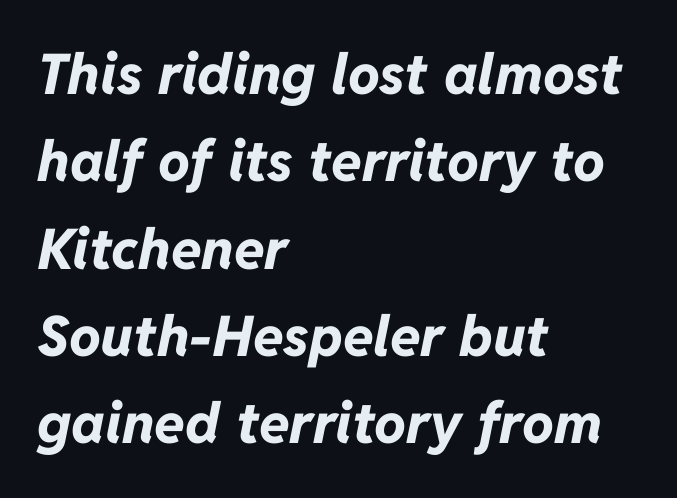
Q: Is the text bold? A: Yes.
Q: Is the text italic (slanted)? A: Yes, it leans right by about 11 degrees.
Q: Is the text underlined? A: No.
Q: How is the paragraph aligned? A: Left-aligned.
Q: Is the spacing between letters normal or unusually wide? A: Normal.
Q: Is the spacing between lines tight, normal or loose? A: Normal.
Q: Width (condensed, normal, or wide)? A: Normal.
Q: Stroke contrast? A: Low.
Q: x-height? A: Medium.
Q: Monospaced? A: No.
